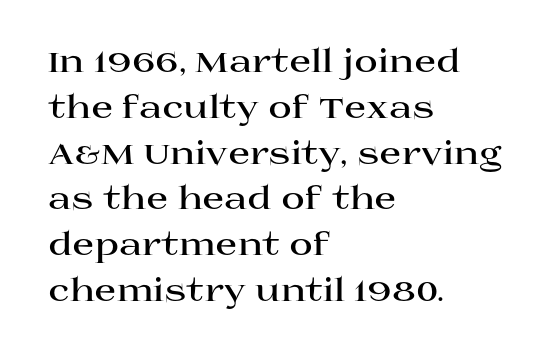
Q: Is the text bold? A: Yes.
Q: Is the text italic (slanted)? A: No, it is upright.
Q: Is the typeface a serif or a sans-serif typeface? A: Serif.
Q: Is the text underlined? A: No.
Q: How is the paragraph aligned? A: Left-aligned.
Q: Is the spacing between letters normal or unusually wide? A: Normal.
Q: Is the spacing between lines tight, normal or loose? A: Normal.
Q: Width (condensed, normal, or wide)? A: Wide.
Q: Stroke contrast? A: High.
Q: x-height? A: Large.
Q: Monospaced? A: No.
